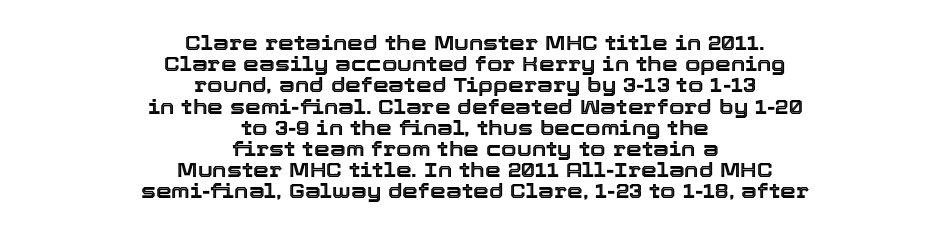
Nobody drew a line under any word here. In terms of leading, this rendering errs on the cramped side. Nothing unusual about the tracking: characters are spaced as the font intends. The specimen reads as upright at a glance.
